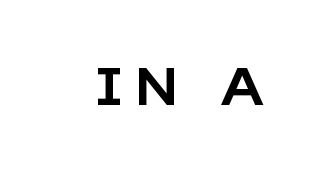
These lines are composed in type without serifs. Letters rest on an invisible, unmarked baseline. Words appear elongated and porous because spacing is wide. Looks like regular typesetting: each glyph gets only the width it needs. Tall strokes in this sample are plumb rather than angled.
